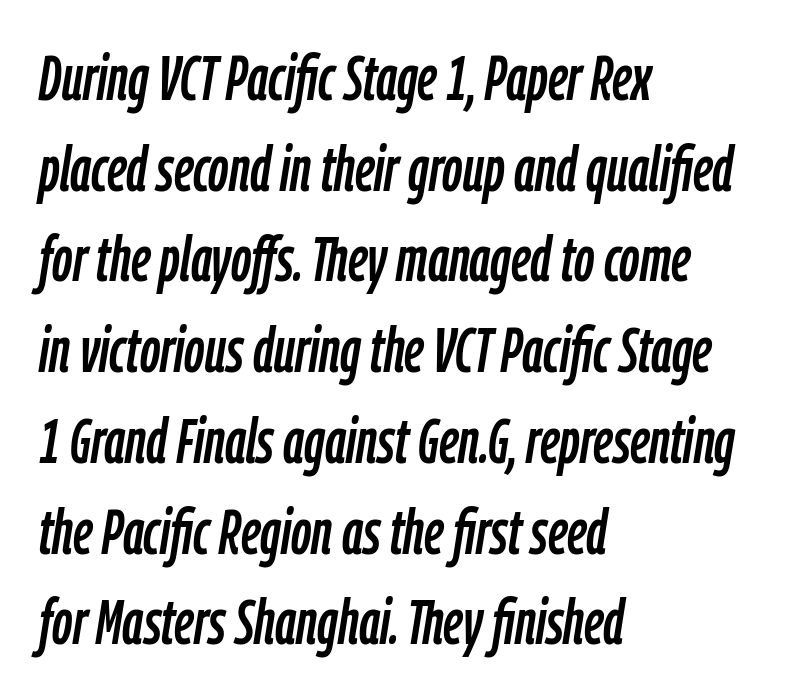
{"italic": "yes", "lean": "right", "slant_degrees": 9, "width": "condensed", "stroke_contrast": "low", "x_height": "medium", "monospaced": "no", "underline": "no", "align": "left", "line_spacing": "normal", "line_spacing_ratio": 1.44, "letter_spacing": "normal", "letter_spacing_em": 0.0, "glyph_px": 63}
